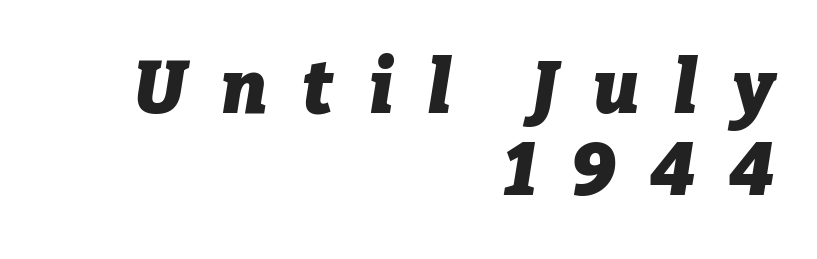
Whoever set this chose condensed vertical rhythm over breathing room. Descender tails drop into unmarked territory. Right-aligned paragraph, ragged on the left. It's the slanting kind of type. Words appear elongated and porous because spacing is wide.
